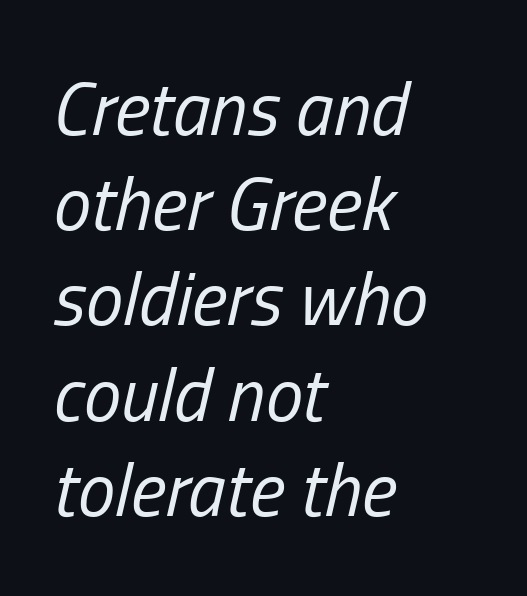
The image shows 75 px regular-weight, condensed type, italic (leaning right); set left-aligned, normal line spacing (1.27x), normal letter spacing, not underlined; low stroke contrast and a medium x-height.
